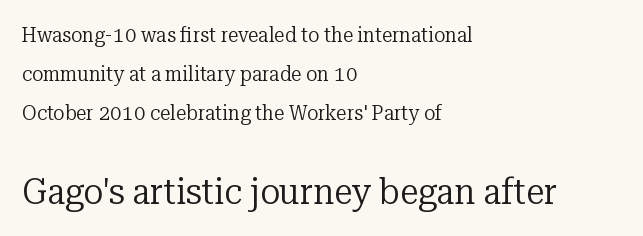
You can tell it's not italic because the verticals are truly vertical. Weight: regular or lighter. This rendering features lettering with no underline. Little horizontal feet cap the strokes, marking this as serif type. Spacing verdict: proportional, widths tailored to each character.
